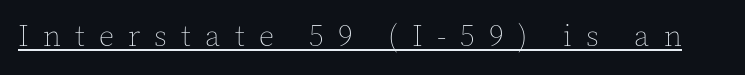
Q: Is the text bold? A: No.
Q: Is the text italic (slanted)? A: No, it is upright.
Q: Is the text underlined? A: Yes.
Q: Is the spacing between letters normal or unusually wide? A: Unusually wide.
Q: Width (condensed, normal, or wide)? A: Normal.
Q: x-height? A: Medium.
Q: Monospaced? A: No.
